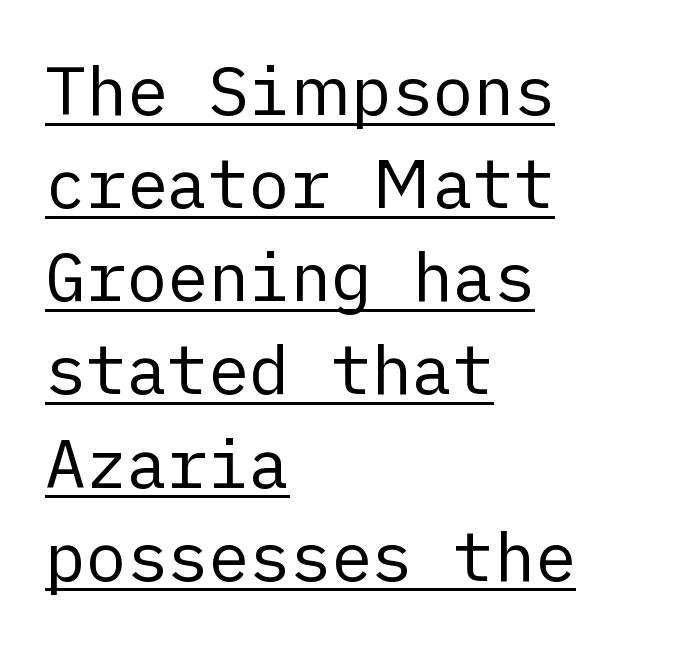
A continuous stroke trails under the words, as in a hyperlink. The glyphs in this specimen are sans serif. Compared with a typical body face, this is equally light or lighter still. Which margin do the lines hug? The left one — the right edge is uneven. Standard letterfit; no display-style spreading of the glyphs.
